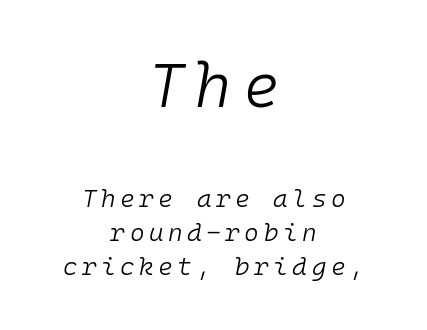
{"italic": "yes", "lean": "right", "slant_degrees": 10, "bold": "no", "weight": "light", "width": "normal", "stroke_contrast": "low", "x_height": "medium", "monospaced": "yes", "underline": "no", "align": "center", "line_spacing": "normal", "line_spacing_ratio": 1.36, "larger_block": "first", "size_ratio": 2.48, "glyph_px": 62}
